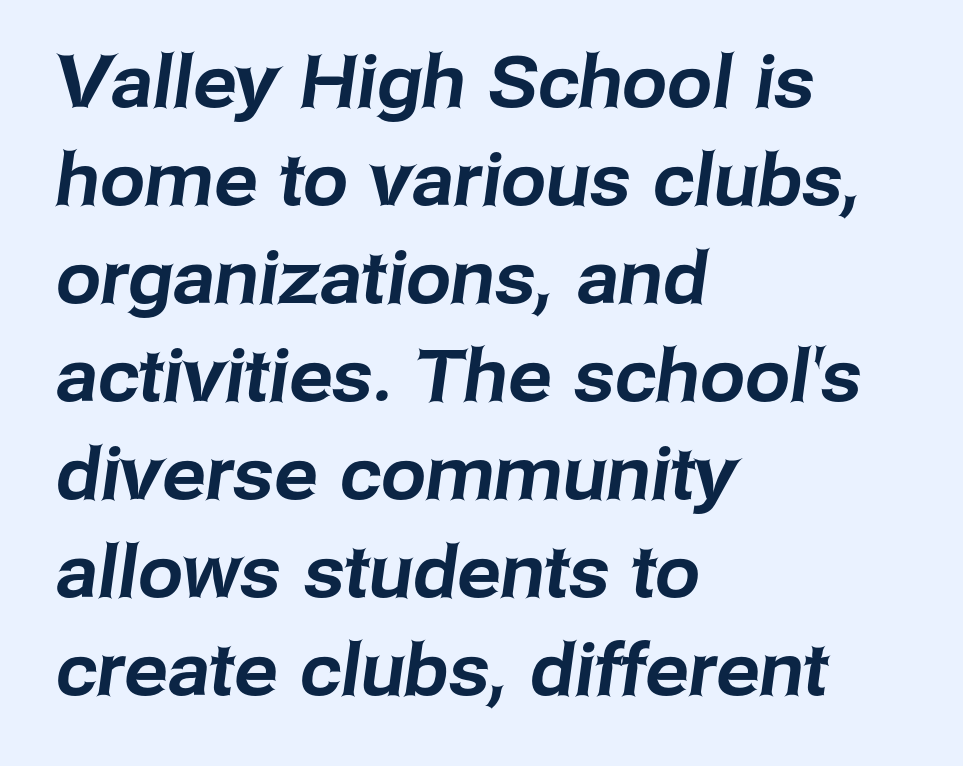
{"serif": "no", "width": "normal", "stroke_contrast": "low", "x_height": "medium", "monospaced": "no", "underline": "no", "align": "left", "line_spacing": "normal", "line_spacing_ratio": 1.36, "letter_spacing": "normal", "letter_spacing_em": 0.0, "glyph_px": 72}
